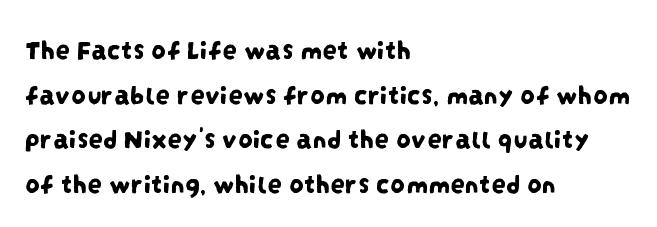
The image shows 29 px condensed sans-serif type; set left-aligned, normal line spacing (1.54x), normal letter spacing, not underlined; low stroke contrast and a large x-height.
